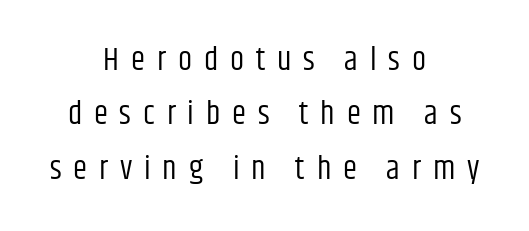
{"serif": "no", "italic": "no", "bold": "no", "weight": "regular", "width": "condensed", "stroke_contrast": "low", "x_height": "large", "monospaced": "no", "underline": "no", "align": "center", "line_spacing": "normal", "line_spacing_ratio": 1.7, "letter_spacing": "wide", "letter_spacing_em": 0.37, "glyph_px": 32}
